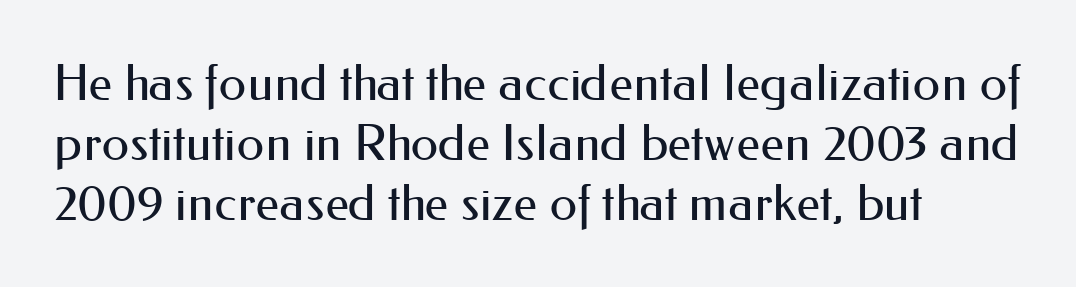
Q: Is the text bold? A: No.
Q: Is the text italic (slanted)? A: No, it is upright.
Q: Is the typeface a serif or a sans-serif typeface? A: Sans-serif.
Q: Is the text underlined? A: No.
Q: How is the paragraph aligned? A: Left-aligned.
Q: Is the spacing between letters normal or unusually wide? A: Normal.
Q: Width (condensed, normal, or wide)? A: Normal.
Q: Stroke contrast? A: Medium.
Q: x-height? A: Small.
Q: Monospaced? A: No.
